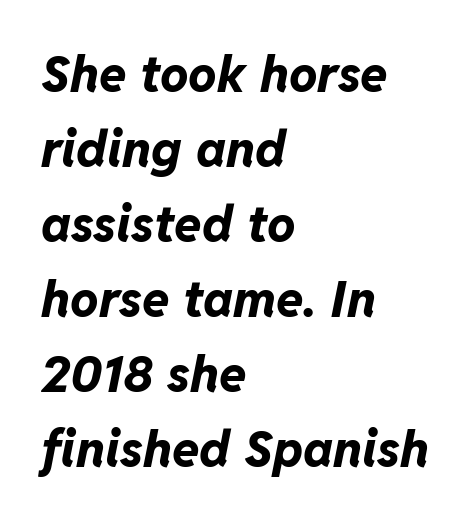
The image shows 50 px bold type, italic (leaning right); set left-aligned, normal line spacing (1.5x), normal letter spacing, not underlined; low stroke contrast and a medium x-height.
